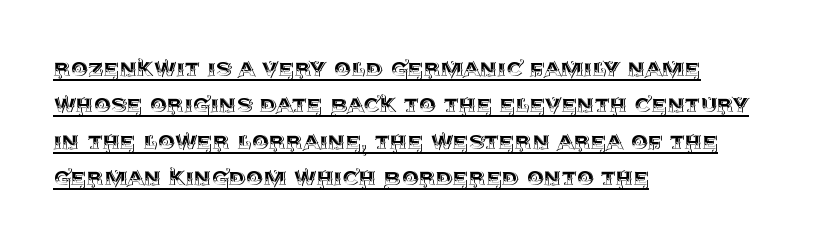
The lines are quadded left. If you drew a line through each stem, it would be perfectly vertical. Compared with typical body copy, the letter spacing here is the same. Vertically, the passage feels balanced, rows spaced as you'd expect.
